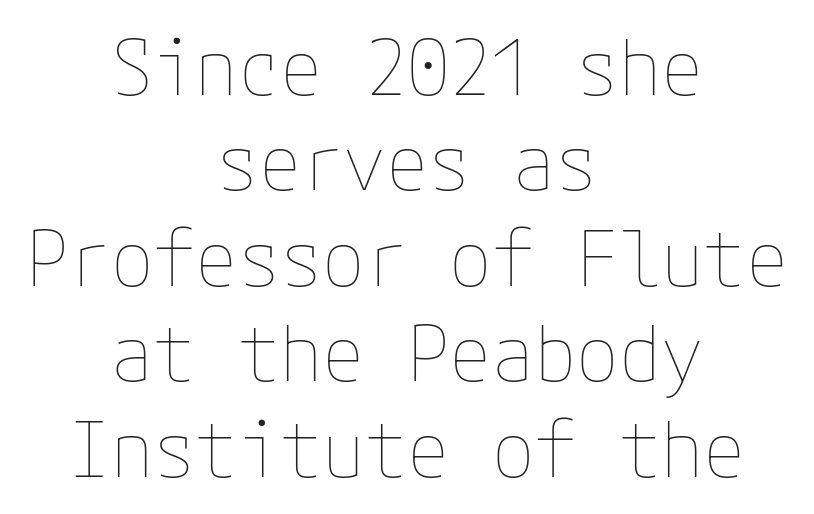
The image shows 77 px thin type, upright; set centered, line spacing 1.24x, normal letter spacing, not underlined; low stroke contrast and a medium x-height.
